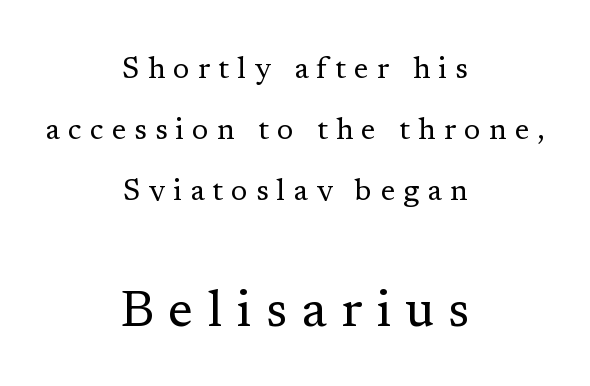
{"serif": "yes", "italic": "no", "bold": "no", "weight": "regular", "width": "normal", "stroke_contrast": "low", "x_height": "medium", "monospaced": "no", "underline": "no", "align": "center", "line_spacing": "loose", "line_spacing_ratio": 2.03, "letter_spacing": "wide", "letter_spacing_em": 0.27, "larger_block": "second", "size_ratio": 1.73, "glyph_px": 52}
